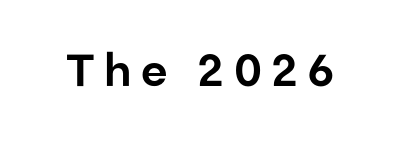
{"serif": "no", "italic": "no", "width": "normal", "stroke_contrast": "low", "x_height": "medium", "monospaced": "no", "underline": "no", "letter_spacing": "wide", "letter_spacing_em": 0.21, "glyph_px": 45}
